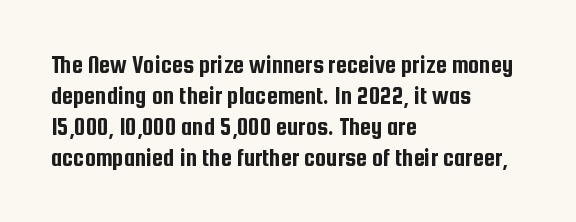
{"italic": "no", "underline": "no", "align": "left", "line_spacing_ratio": 1.24, "letter_spacing": "normal", "letter_spacing_em": 0.0, "glyph_px": 25}
